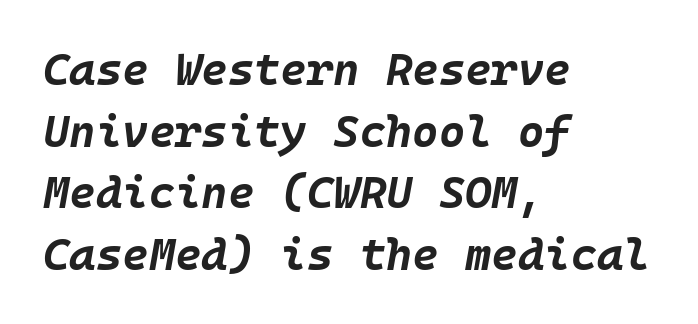
A clean baseline with only descenders dipping below it. The ragged edge is on the right, which tells us the setting is flush left. The line texture is even and compact thanks to regular tracking. This sample keeps an unexceptional amount of space between lines.
